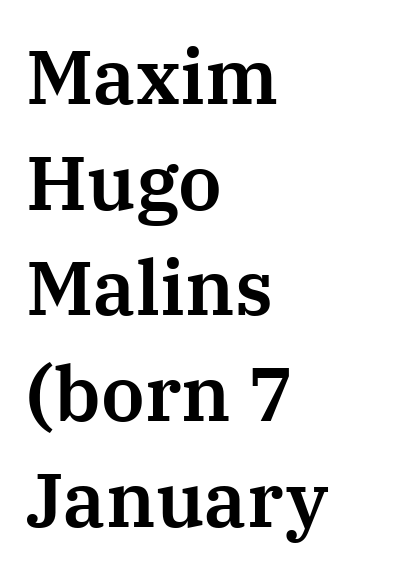
A typesetter would call this proportional, since set widths differ per character. The designer left line spacing at the default. You could call the tracking neutral — neither tight nor loose. The space beneath each line is pristine and unruled. Note: serifs present on the glyphs. The typography opts for an upright posture over an oblique one.
